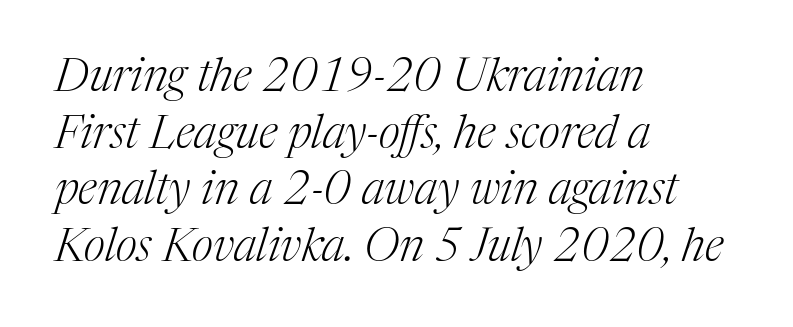
{"serif": "yes", "italic": "yes", "lean": "right", "slant_degrees": 17, "bold": "no", "weight": "light", "width": "normal", "stroke_contrast": "medium", "x_height": "medium", "monospaced": "no", "underline": "no", "align": "left", "line_spacing_ratio": 1.23, "letter_spacing": "normal", "letter_spacing_em": 0.0, "glyph_px": 46}
